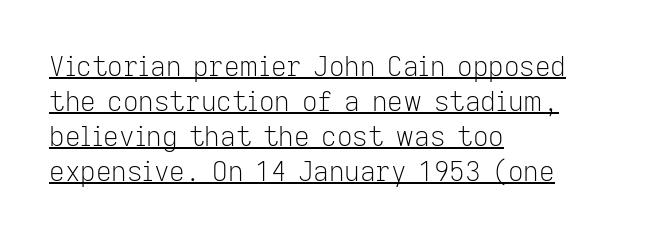
Teacher's note: observe the even left margin — that is flush-left alignment. Decoration check: the copy is underlined. The line-height multiplier appears to be the usual default. You could call the tracking neutral — neither tight nor loose. A light-to-regular cut is what we see here. A roman cut, with each character standing at attention.
